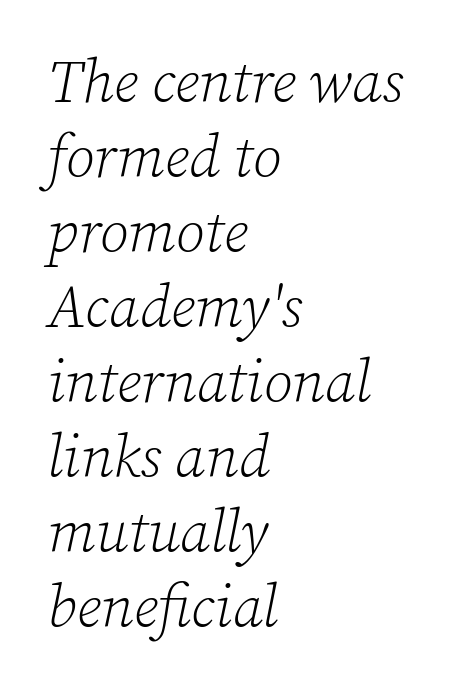
The image shows 59 px light serif type, italic (leaning right); set left-aligned, normal line spacing (1.27x), normal letter spacing, not underlined; low stroke contrast and a medium x-height.
